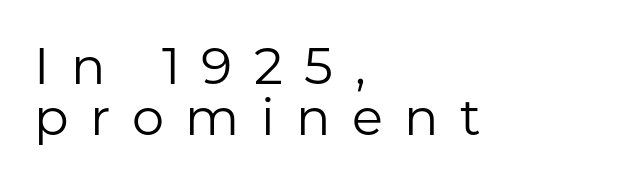
Q: Is the text bold? A: No.
Q: Is the text italic (slanted)? A: No, it is upright.
Q: Is the typeface a serif or a sans-serif typeface? A: Sans-serif.
Q: Is the text underlined? A: No.
Q: How is the paragraph aligned? A: Left-aligned.
Q: Is the spacing between letters normal or unusually wide? A: Unusually wide.
Q: Is the spacing between lines tight, normal or loose? A: Tight.
Q: Width (condensed, normal, or wide)? A: Normal.
Q: Stroke contrast? A: Low.
Q: x-height? A: Medium.
Q: Monospaced? A: No.
